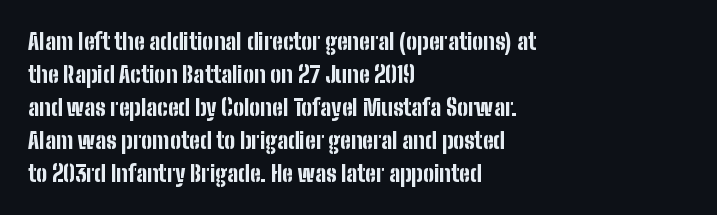
{"italic": "no", "bold": "yes", "underline": "no", "align": "left", "line_spacing": "normal", "line_spacing_ratio": 1.5, "letter_spacing": "normal", "letter_spacing_em": 0.0, "glyph_px": 22}
